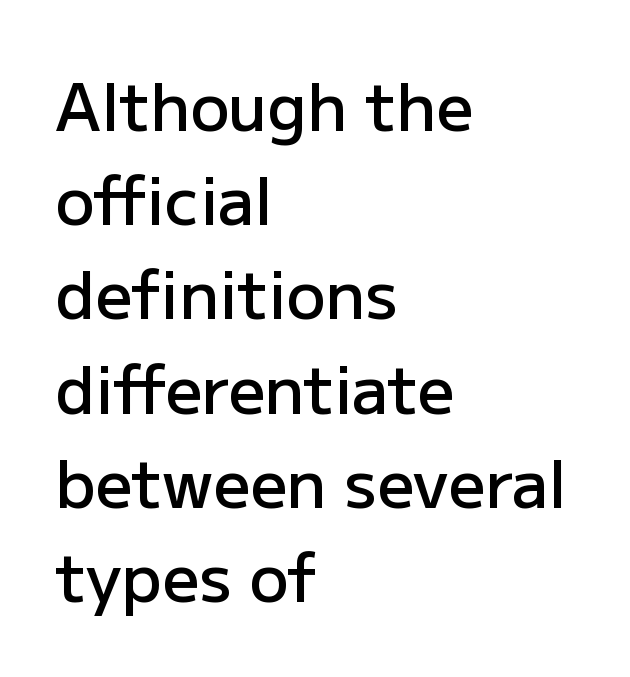
The image shows 65 px semibold sans-serif type, upright; set left-aligned, normal line spacing (1.45x), normal letter spacing, not underlined; low stroke contrast and a medium x-height.
